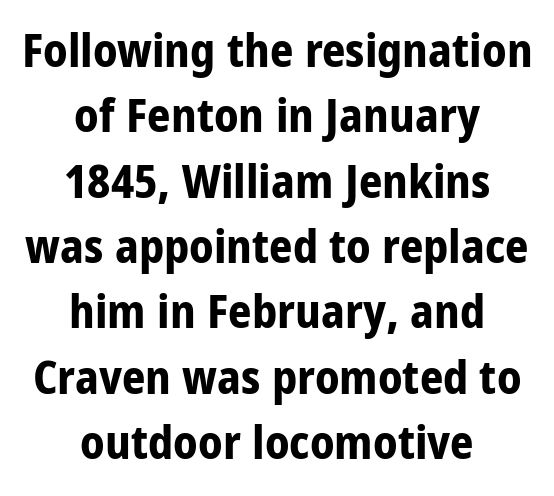
You can tell it's not italic because the verticals are truly vertical. Layout note: lines centered. In terms of letterspacing, this is plain default setting. The gap between lines stays unmarked. This block has exactly the height ordinary leading produces.
